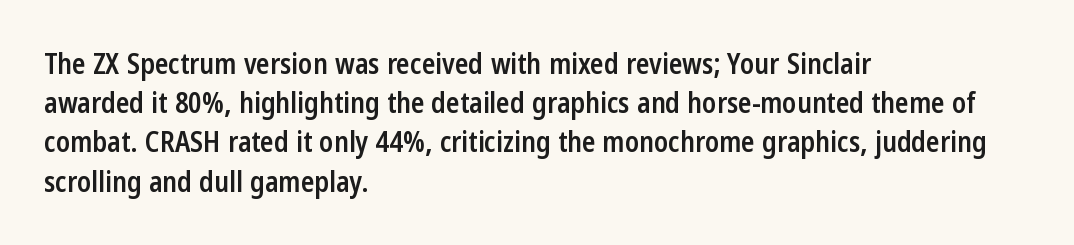
Q: Is the text bold? A: Semi-bold.
Q: Is the text italic (slanted)? A: No, it is upright.
Q: Is the typeface a serif or a sans-serif typeface? A: Sans-serif.
Q: Is the text underlined? A: No.
Q: How is the paragraph aligned? A: Left-aligned.
Q: Is the spacing between letters normal or unusually wide? A: Normal.
Q: Is the spacing between lines tight, normal or loose? A: Normal.
Q: Width (condensed, normal, or wide)? A: Condensed.
Q: Stroke contrast? A: Low.
Q: x-height? A: Medium.
Q: Monospaced? A: No.
